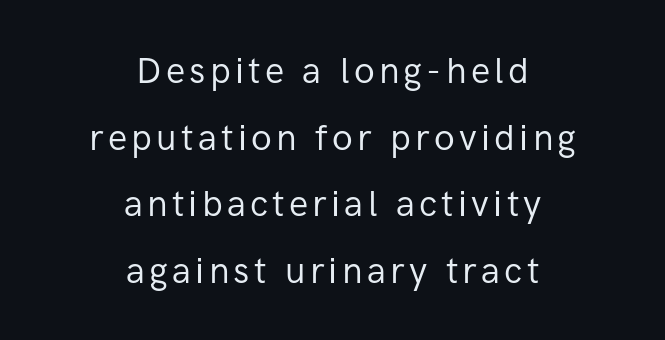
Q: Is the text bold? A: No.
Q: Is the text italic (slanted)? A: No, it is upright.
Q: Is the typeface a serif or a sans-serif typeface? A: Sans-serif.
Q: Is the text underlined? A: No.
Q: How is the paragraph aligned? A: Centered.
Q: Width (condensed, normal, or wide)? A: Normal.
Q: Stroke contrast? A: Low.
Q: x-height? A: Medium.
Q: Monospaced? A: No.
